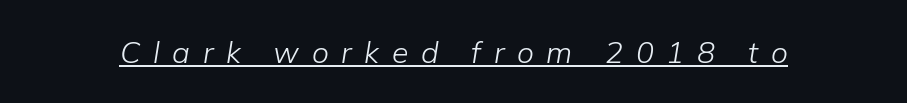
{"italic": "yes", "lean": "right", "slant_degrees": 9, "bold": "no", "weight": "light", "width": "normal", "stroke_contrast": "low", "x_height": "medium", "monospaced": "no", "underline": "yes", "letter_spacing": "wide", "letter_spacing_em": 0.42, "glyph_px": 30}
